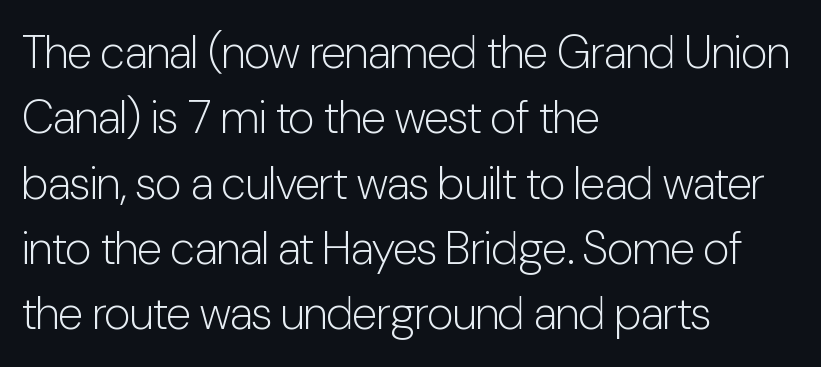
Q: Is the text bold? A: No.
Q: Is the text italic (slanted)? A: No, it is upright.
Q: Is the typeface a serif or a sans-serif typeface? A: Sans-serif.
Q: Is the text underlined? A: No.
Q: How is the paragraph aligned? A: Left-aligned.
Q: Is the spacing between letters normal or unusually wide? A: Normal.
Q: Is the spacing between lines tight, normal or loose? A: Normal.
Q: Width (condensed, normal, or wide)? A: Condensed.
Q: Stroke contrast? A: Low.
Q: x-height? A: Medium.
Q: Monospaced? A: No.
